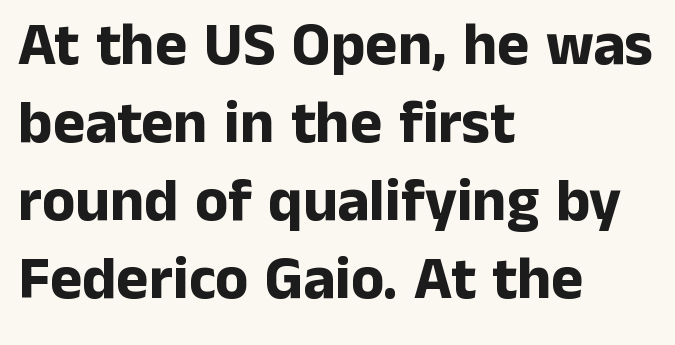
Q: Is the text bold? A: Yes.
Q: Is the text italic (slanted)? A: No, it is upright.
Q: Is the typeface a serif or a sans-serif typeface? A: Sans-serif.
Q: Is the text underlined? A: No.
Q: How is the paragraph aligned? A: Left-aligned.
Q: Is the spacing between letters normal or unusually wide? A: Normal.
Q: Is the spacing between lines tight, normal or loose? A: Normal.
Q: Width (condensed, normal, or wide)? A: Normal.
Q: Stroke contrast? A: Low.
Q: x-height? A: Medium.
Q: Monospaced? A: No.
